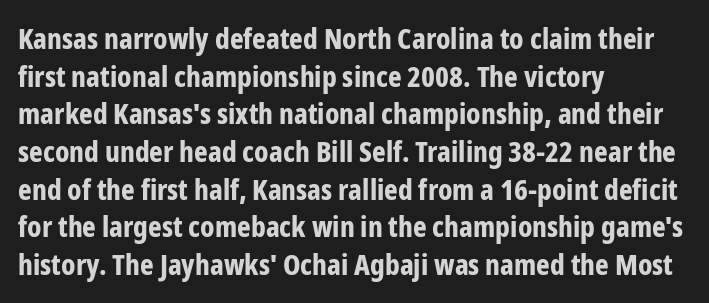
{"serif": "no", "italic": "no", "bold": "yes", "weight": "bold", "width": "condensed", "stroke_contrast": "low", "x_height": "medium", "monospaced": "no", "underline": "no", "align": "left", "line_spacing": "normal", "line_spacing_ratio": 1.3, "letter_spacing": "normal", "letter_spacing_em": 0.0, "glyph_px": 29}
